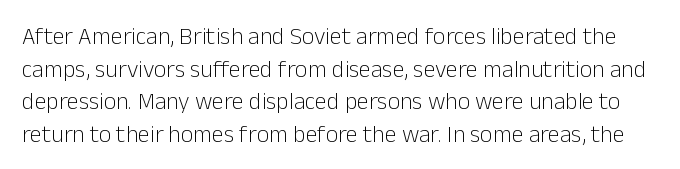
The image shows 24 px text type, upright; set normal line spacing (1.36x), normal letter spacing, not underlined.
